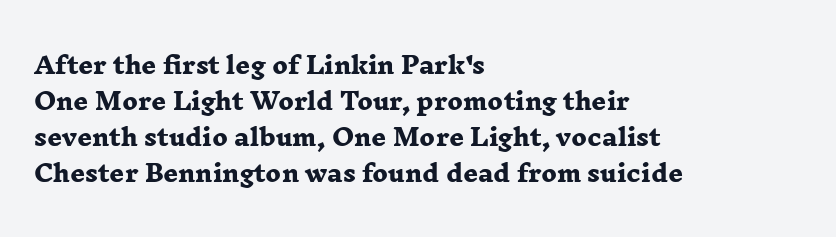
Q: Is the text bold? A: Yes.
Q: Is the text underlined? A: No.
Q: How is the paragraph aligned? A: Left-aligned.
Q: Is the spacing between letters normal or unusually wide? A: Normal.
Q: Is the spacing between lines tight, normal or loose? A: Normal.
